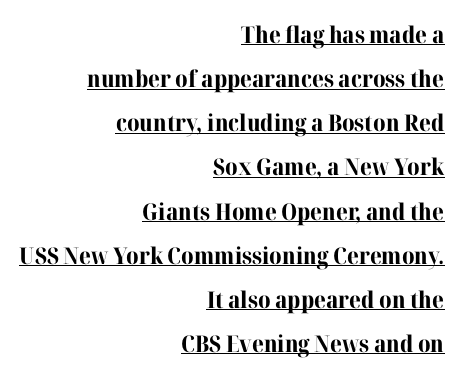
The image shows 23 px bold type, upright; set right-aligned, loose line spacing (1.92x), normal letter spacing, underlined.
